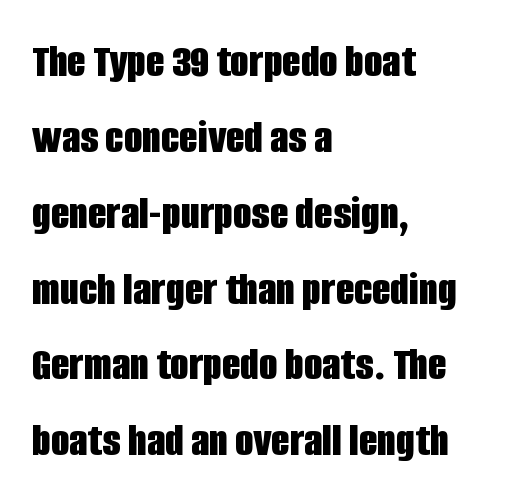
{"serif": "no", "italic": "no", "bold": "yes", "weight": "bold", "width": "condensed", "stroke_contrast": "low", "x_height": "large", "monospaced": "no", "underline": "no", "align": "left", "line_spacing": "normal", "line_spacing_ratio": 1.58, "letter_spacing": "normal", "letter_spacing_em": 0.0, "glyph_px": 48}
